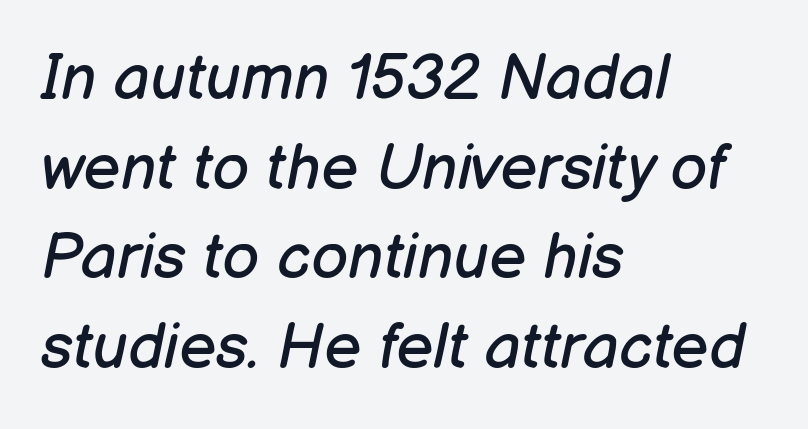
The image shows 64 px regular-weight type, italic (leaning right); set left-aligned, normal line spacing (1.4x), normal letter spacing, not underlined; low stroke contrast and a medium x-height.
